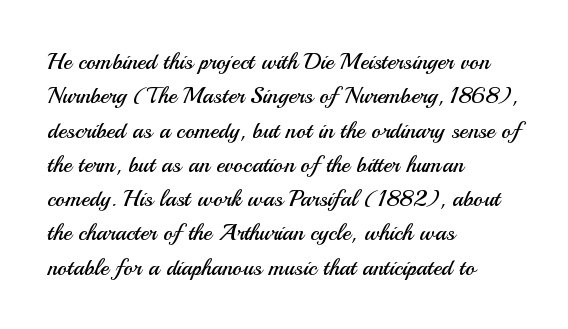
The image shows 23 px text type; set left-aligned, normal line spacing (1.49x), normal letter spacing, not underlined.
